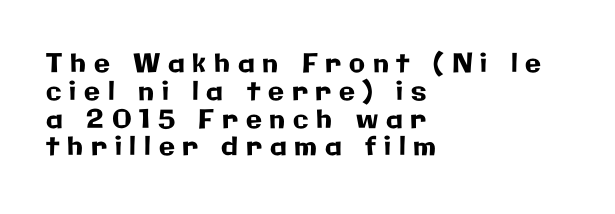
The image shows 26 px text type, upright; set left-aligned, tight line spacing (1.07x), unusually wide letter spacing (+0.3 em), not underlined.
